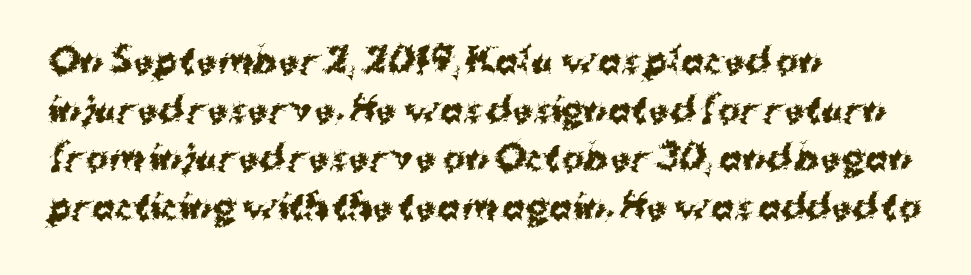
{"serif": "no", "bold": "yes", "weight": "bold", "width": "normal", "stroke_contrast": "medium", "x_height": "medium", "monospaced": "no", "underline": "no", "align": "left", "line_spacing": "normal", "line_spacing_ratio": 1.43, "letter_spacing": "normal", "letter_spacing_em": 0.0, "glyph_px": 34}
